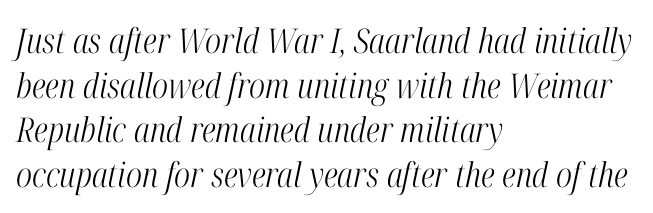
{"serif": "yes", "italic": "yes", "lean": "right", "slant_degrees": 12, "bold": "no", "weight": "light", "width": "condensed", "stroke_contrast": "high", "x_height": "medium", "monospaced": "no", "underline": "no", "align": "left", "line_spacing": "normal", "line_spacing_ratio": 1.31, "letter_spacing": "normal", "letter_spacing_em": 0.0, "glyph_px": 34}
